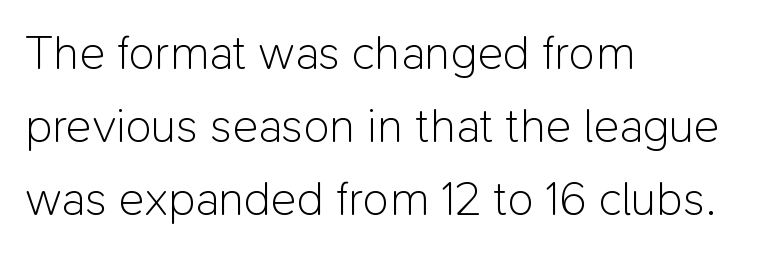
The image shows 48 px light sans-serif type, upright; set left-aligned, normal line spacing (1.52x), normal letter spacing, not underlined; low stroke contrast and a medium x-height.
